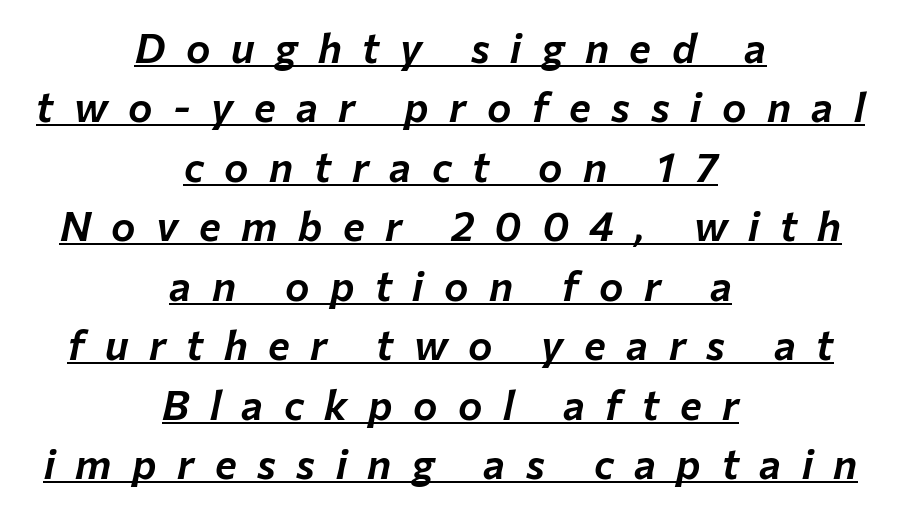
Q: Is the text italic (slanted)? A: Yes, it leans right by about 12 degrees.
Q: Is the text underlined? A: Yes.
Q: How is the paragraph aligned? A: Centered.
Q: Is the spacing between letters normal or unusually wide? A: Unusually wide.
Q: Is the spacing between lines tight, normal or loose? A: Normal.
Q: Width (condensed, normal, or wide)? A: Normal.
Q: Stroke contrast? A: Low.
Q: x-height? A: Medium.
Q: Monospaced? A: No.
